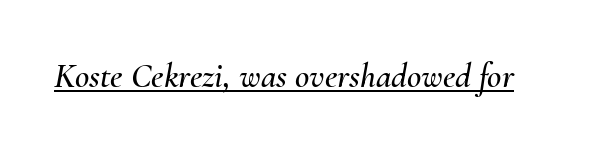
{"italic": "yes", "lean": "right", "slant_degrees": 10, "width": "normal", "stroke_contrast": "medium", "x_height": "small", "monospaced": "no", "underline": "yes", "letter_spacing": "normal", "letter_spacing_em": 0.0, "glyph_px": 35}
